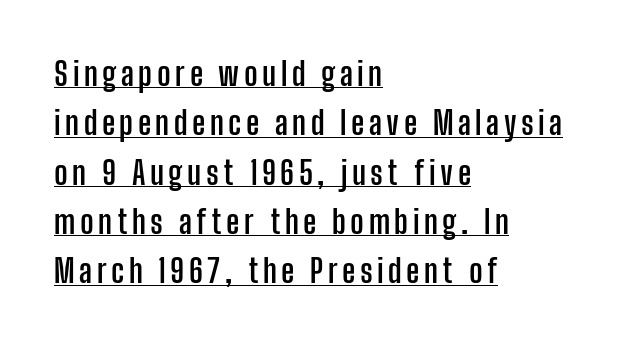
Letterform terminals end flat and unadorned throughout the passage. These lines are set flush left with a ragged right edge. Somebody hit Ctrl+U on this one — the words are underlined. Quick note: not italic, upright.
